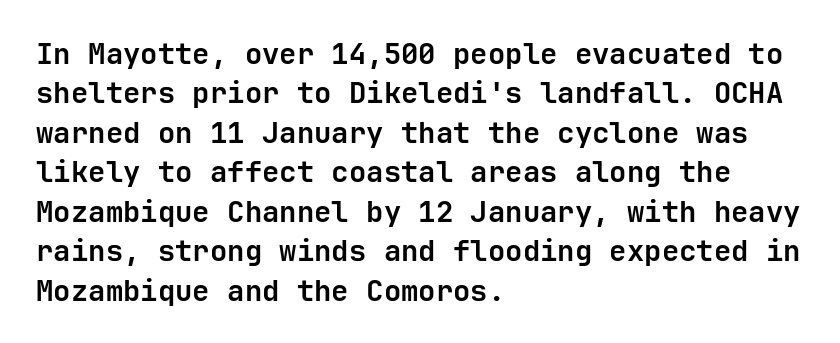
The type is set solid horizontally, with unmodified tracking. The text block is weighted toward the left margin, trailing off unevenly rightward. Check where the strokes stop: nothing finishes them off — pure sans. The space beneath each line is pristine and unruled. Bold? Absolutely — the strokes are thick and heavy.
